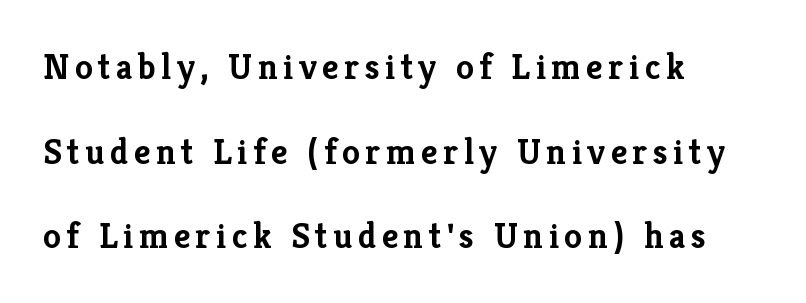
When letters stand straight like this, we call the style roman or upright. In terms of letterform style, serifs are clearly present. Character widths vary here, with narrow letters taking less room than wide ones. The lines are spread far apart with generous leading.
